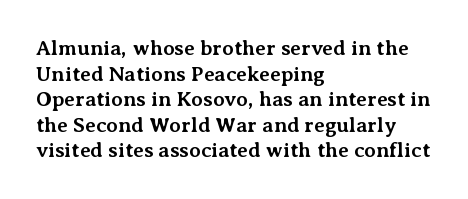
Q: Is the text bold? A: Yes.
Q: Is the text italic (slanted)? A: No, it is upright.
Q: Is the text underlined? A: No.
Q: How is the paragraph aligned? A: Left-aligned.
Q: Is the spacing between letters normal or unusually wide? A: Normal.
